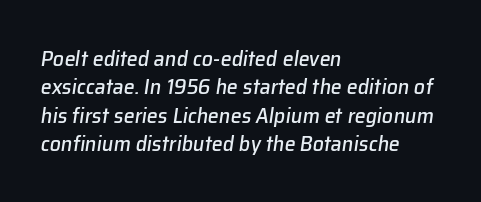
{"italic": "yes", "lean": "right", "slant_degrees": 8, "underline": "no", "align": "left", "line_spacing": "normal", "line_spacing_ratio": 1.29, "letter_spacing": "normal", "letter_spacing_em": 0.0, "glyph_px": 22}
